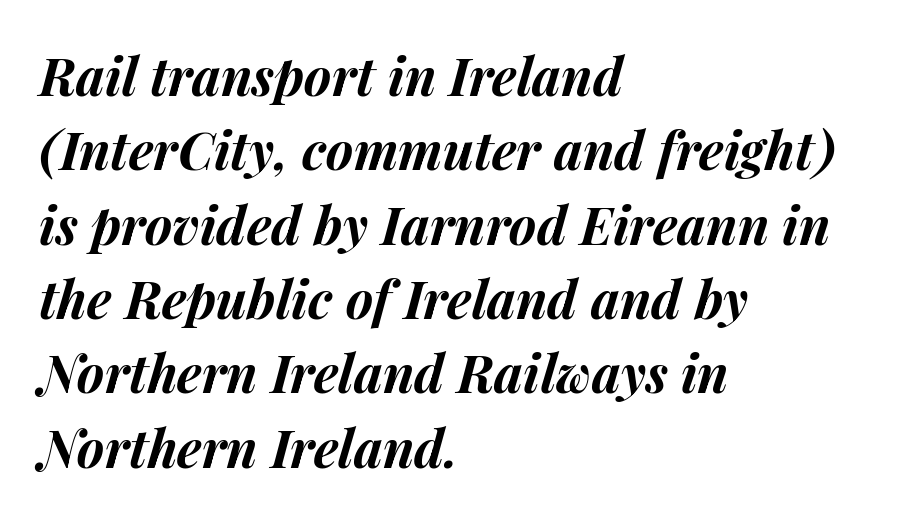
{"italic": "yes", "lean": "right", "slant_degrees": 14, "bold": "yes", "weight": "bold", "width": "normal", "stroke_contrast": "medium", "x_height": "medium", "monospaced": "no", "underline": "no", "align": "left", "line_spacing": "normal", "line_spacing_ratio": 1.43, "letter_spacing": "normal", "letter_spacing_em": 0.0, "glyph_px": 52}
